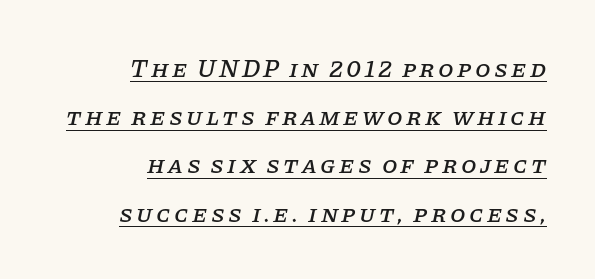
The image shows 25 px text type, italic (leaning right); set right-aligned, loose line spacing (1.93x), underlined.
